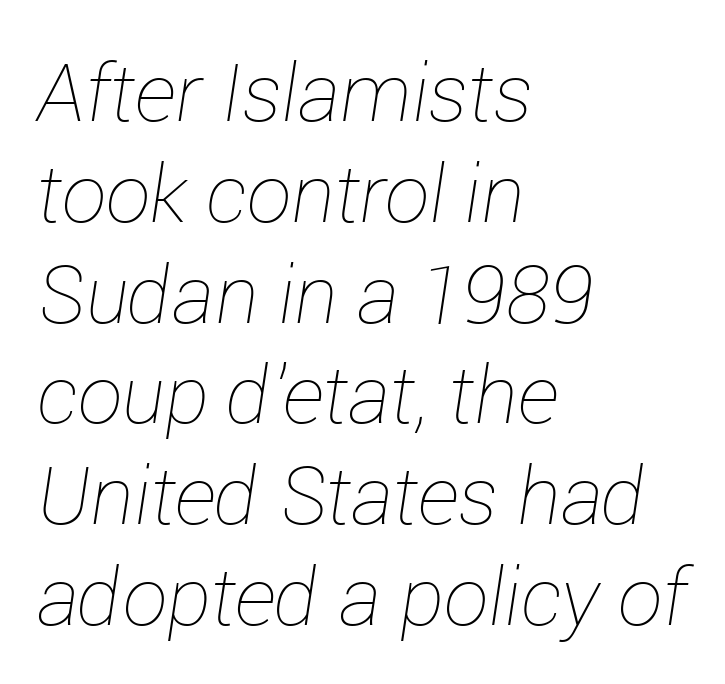
{"italic": "yes", "lean": "right", "slant_degrees": 12, "bold": "no", "weight": "thin", "width": "normal", "stroke_contrast": "low", "x_height": "medium", "monospaced": "no", "underline": "no", "align": "left", "line_spacing": "normal", "line_spacing_ratio": 1.26, "letter_spacing": "normal", "letter_spacing_em": 0.0, "glyph_px": 80}
